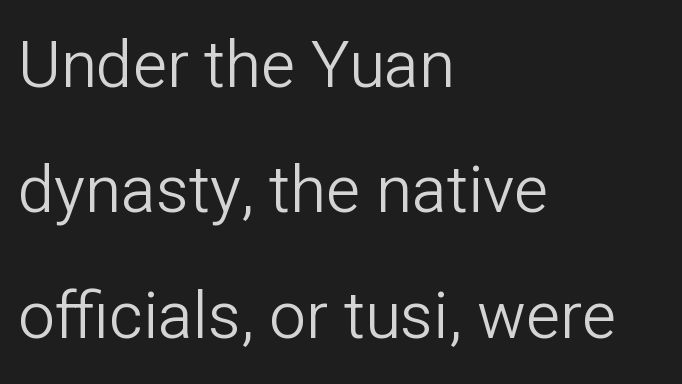
The image shows 65 px light sans-serif type, upright; set left-aligned, loose line spacing (1.93x), normal letter spacing, not underlined; low stroke contrast and a medium x-height.
